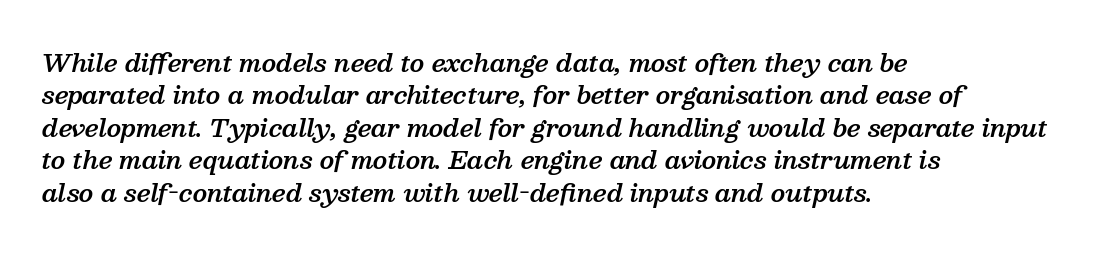
{"italic": "yes", "lean": "right", "slant_degrees": 13, "bold": "semi", "underline": "no", "align": "left", "line_spacing": "normal", "line_spacing_ratio": 1.35, "letter_spacing": "normal", "letter_spacing_em": 0.0, "glyph_px": 24}
